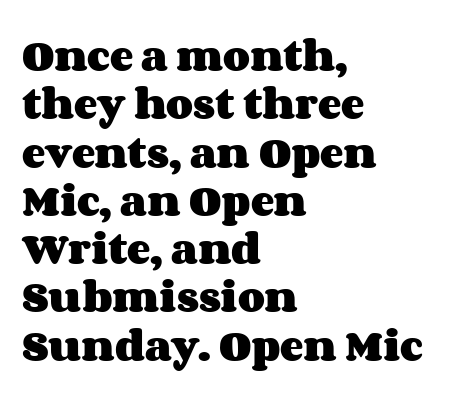
{"italic": "no", "bold": "yes", "weight": "heavy", "width": "wide", "stroke_contrast": "medium", "x_height": "large", "monospaced": "no", "underline": "no", "align": "left", "line_spacing": "normal", "line_spacing_ratio": 1.38, "letter_spacing": "normal", "letter_spacing_em": 0.0, "glyph_px": 35}
